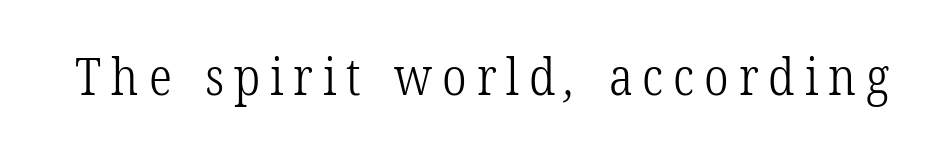
{"serif": "yes", "bold": "no", "weight": "light", "width": "condensed", "stroke_contrast": "low", "x_height": "medium", "monospaced": "no", "underline": "no", "glyph_px": 52}
